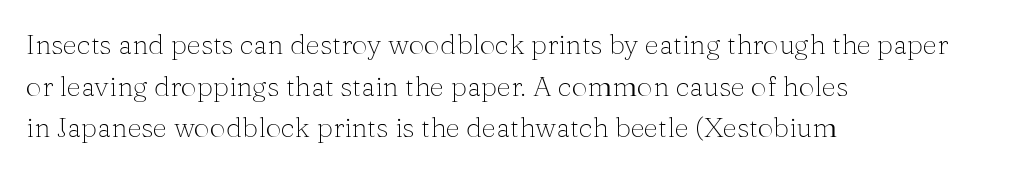
{"serif": "yes", "italic": "no", "bold": "no", "weight": "thin", "width": "normal", "stroke_contrast": "medium", "x_height": "medium", "monospaced": "no", "underline": "no", "align": "left", "line_spacing": "normal", "line_spacing_ratio": 1.49, "letter_spacing": "normal", "letter_spacing_em": 0.0, "glyph_px": 28}
